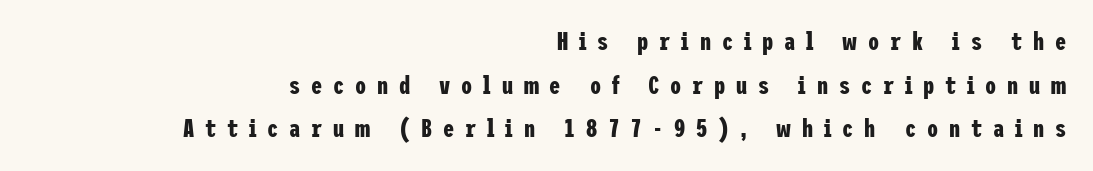
Q: Is the text bold? A: Yes.
Q: Is the text italic (slanted)? A: No, it is upright.
Q: Is the text underlined? A: No.
Q: How is the paragraph aligned? A: Right-aligned.
Q: Is the spacing between letters normal or unusually wide? A: Unusually wide.
